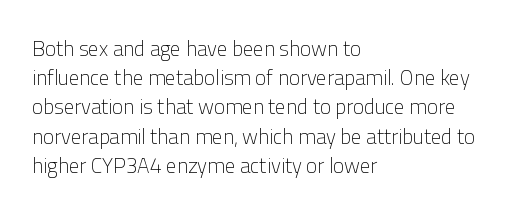
{"italic": "no", "bold": "no", "underline": "no", "align": "left", "line_spacing": "normal", "line_spacing_ratio": 1.39, "letter_spacing": "normal", "letter_spacing_em": 0.0, "glyph_px": 21}
